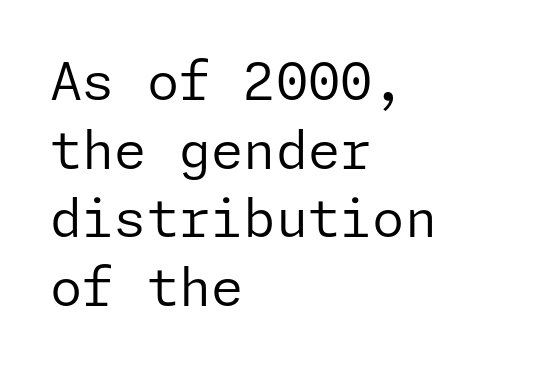
{"serif": "no", "italic": "no", "bold": "no", "weight": "regular", "width": "normal", "stroke_contrast": "low", "x_height": "medium", "underline": "no", "align": "left", "line_spacing": "normal", "line_spacing_ratio": 1.32, "letter_spacing": "normal", "letter_spacing_em": 0.0, "glyph_px": 52}
